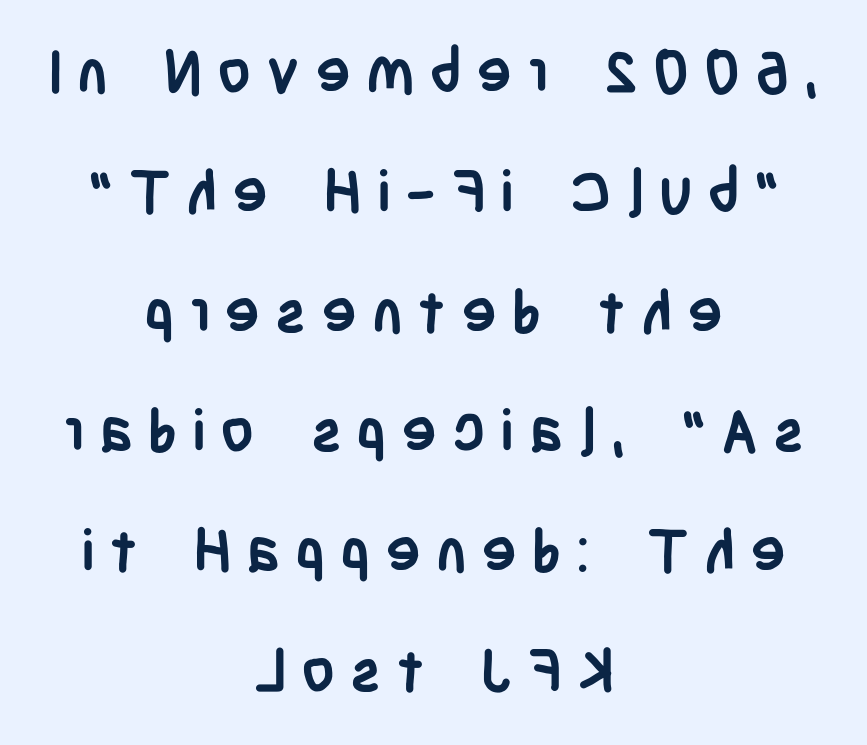
Q: Is the text bold? A: Yes.
Q: Is the text italic (slanted)? A: No, it is upright.
Q: Is the typeface a serif or a sans-serif typeface? A: Sans-serif.
Q: Is the text underlined? A: No.
Q: How is the paragraph aligned? A: Centered.
Q: Is the spacing between letters normal or unusually wide? A: Unusually wide.
Q: Is the spacing between lines tight, normal or loose? A: Loose.
Q: Width (condensed, normal, or wide)? A: Condensed.
Q: Stroke contrast? A: Low.
Q: x-height? A: Large.
Q: Monospaced? A: No.
